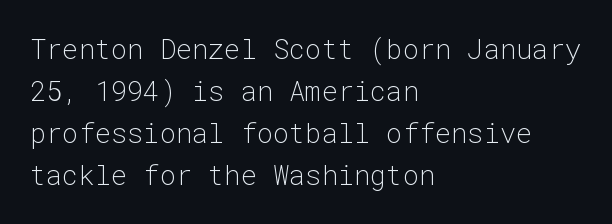
{"italic": "no", "bold": "no", "underline": "no", "align": "left", "line_spacing": "normal", "line_spacing_ratio": 1.56, "letter_spacing": "normal", "letter_spacing_em": 0.0, "glyph_px": 27}
